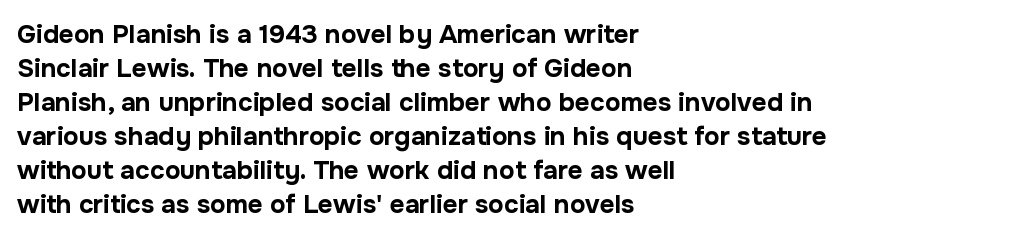
{"italic": "no", "bold": "yes", "underline": "no", "align": "left", "line_spacing": "normal", "line_spacing_ratio": 1.31, "letter_spacing": "normal", "letter_spacing_em": 0.0, "glyph_px": 26}
